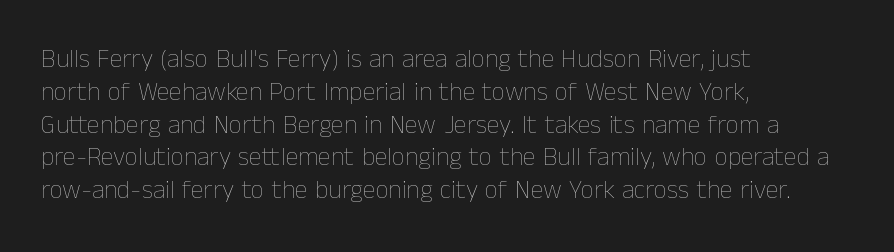
Q: Is the text bold? A: No.
Q: Is the text italic (slanted)? A: No, it is upright.
Q: Is the text underlined? A: No.
Q: How is the paragraph aligned? A: Left-aligned.
Q: Is the spacing between letters normal or unusually wide? A: Normal.
Q: Is the spacing between lines tight, normal or loose? A: Normal.
